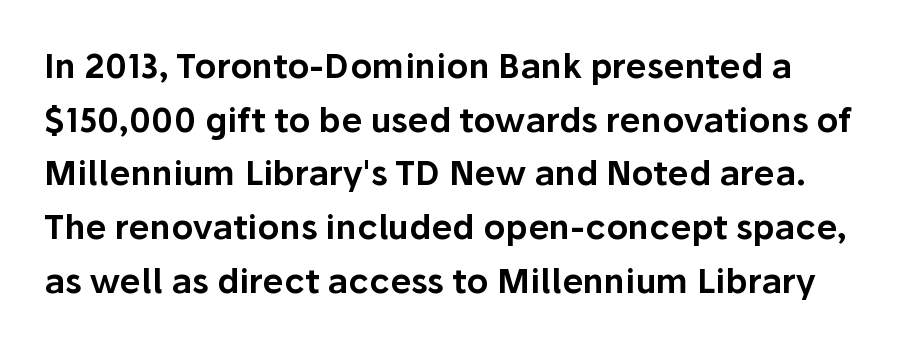
The image shows 34 px sans-serif type, upright; set normal line spacing (1.58x), normal letter spacing, not underlined; low stroke contrast and a medium x-height.
